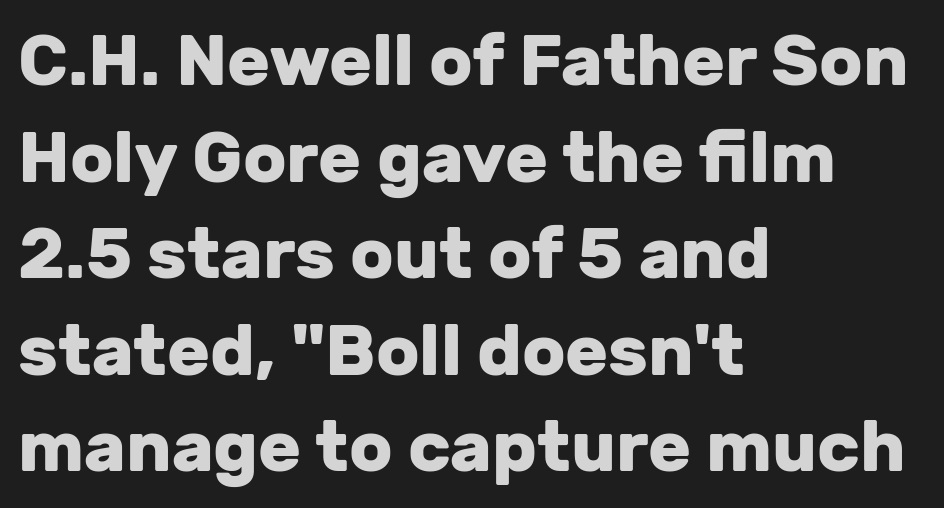
The image shows 71 px heavy sans-serif type, upright; set left-aligned, normal line spacing (1.36x), normal letter spacing, not underlined; low stroke contrast and a medium x-height.
